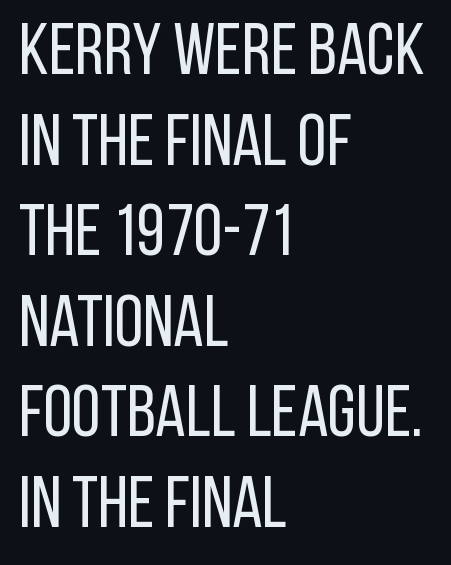
The image shows 73 px regular-weight, condensed sans-serif type, upright; set left-aligned, line spacing 1.24x, normal letter spacing, not underlined; low stroke contrast and a large x-height.
